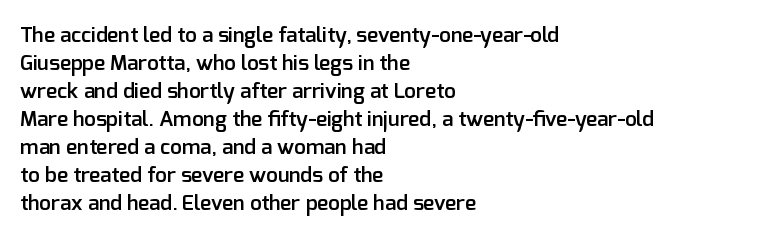
Q: Is the text bold? A: Semi-bold.
Q: Is the text italic (slanted)? A: No, it is upright.
Q: Is the text underlined? A: No.
Q: How is the paragraph aligned? A: Left-aligned.
Q: Is the spacing between letters normal or unusually wide? A: Normal.
Q: Is the spacing between lines tight, normal or loose? A: Normal.
